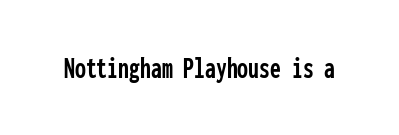
{"serif": "no", "italic": "no", "width": "condensed", "stroke_contrast": "low", "x_height": "medium", "monospaced": "yes", "underline": "no", "letter_spacing": "normal", "letter_spacing_em": 0.0, "glyph_px": 31}
